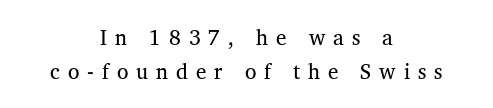
{"bold": "no", "underline": "no", "align": "center", "line_spacing": "normal", "line_spacing_ratio": 1.62, "letter_spacing": "wide", "letter_spacing_em": 0.38, "glyph_px": 21}
